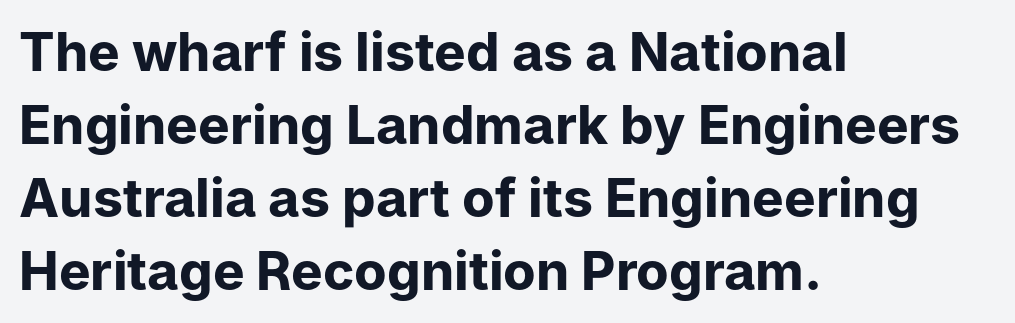
The leading is moderate, giving the passage an even texture. The passage is arranged the way most books set body copy — flush left. Any mark beneath the type? The region is blank. This sample uses an upright cut, with every glyph sitting square on the baseline. The type is set solid horizontally, with unmodified tracking. Varying glyph widths throughout — classic text-font behaviour.
